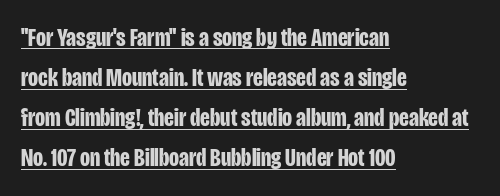
Q: Is the text bold? A: Yes.
Q: Is the text italic (slanted)? A: No, it is upright.
Q: Is the text underlined? A: Yes.
Q: How is the paragraph aligned? A: Left-aligned.
Q: Is the spacing between letters normal or unusually wide? A: Normal.
Q: Is the spacing between lines tight, normal or loose? A: Normal.
